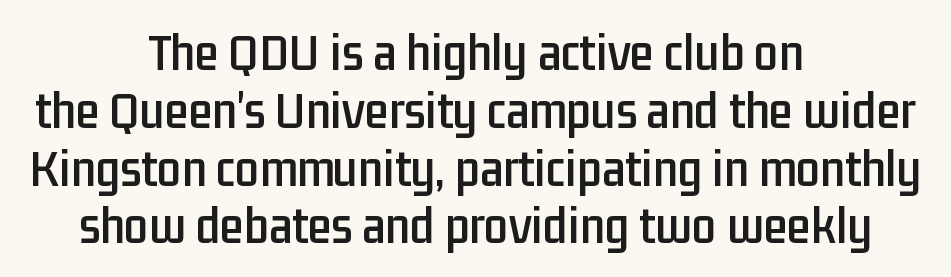
Alignment: centered. Glyph-to-glyph distance matches everyday printed text. Every character sits straight up, as roman type does. Vertical spacing — tight. Here the designer chose a conventional face with non-uniform glyph widths. The foot of each line stays bare and open.
